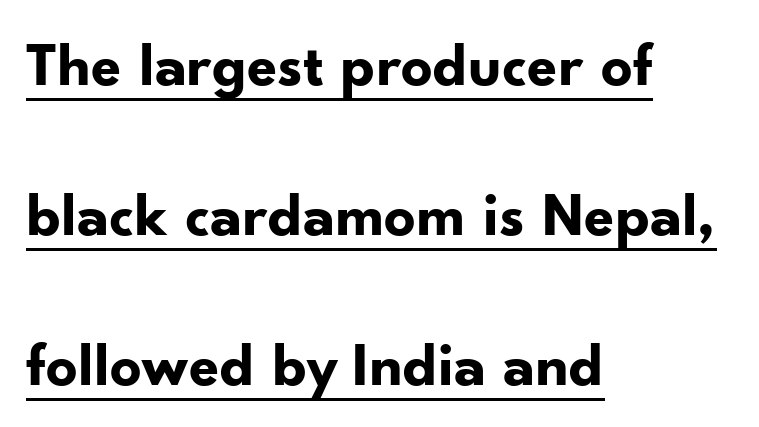
The image shows 62 px bold sans-serif type, upright; set left-aligned, loose line spacing (2.42x), normal letter spacing, underlined; low stroke contrast and a small x-height.
